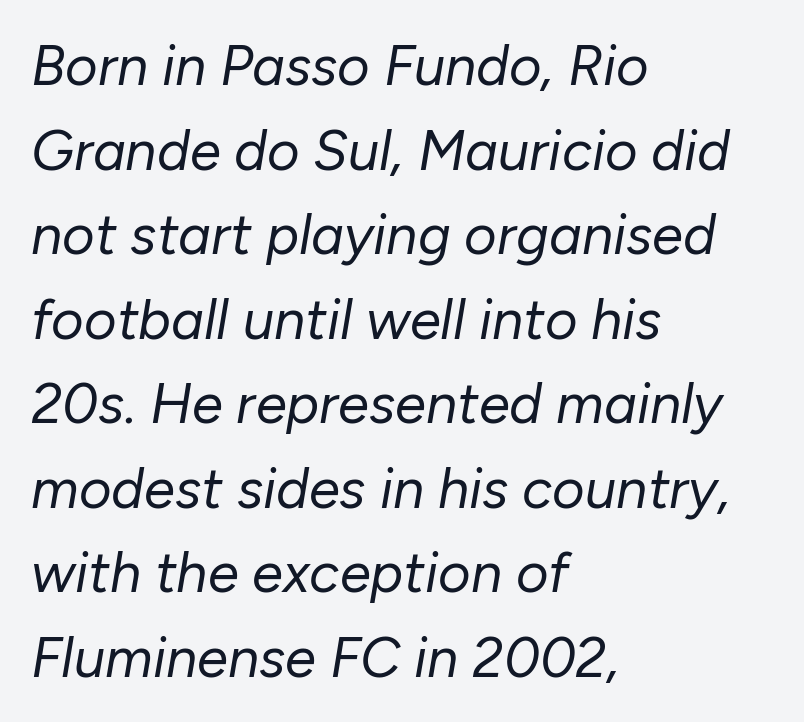
Default kerning and tracking; the words read as compact shapes. Stems here are at most as thick as an everyday book face. The specimen reads as italic at a glance. Rule under the text: the space is simply empty.
